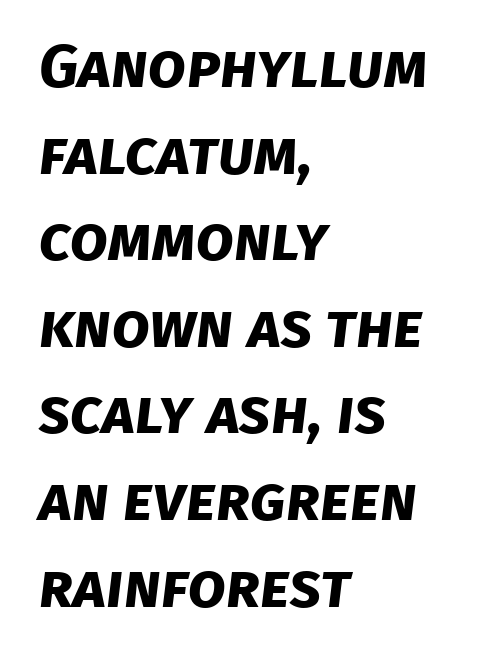
Q: Is the text bold? A: Yes.
Q: Is the typeface a serif or a sans-serif typeface? A: Sans-serif.
Q: Is the text underlined? A: No.
Q: How is the paragraph aligned? A: Left-aligned.
Q: Is the spacing between letters normal or unusually wide? A: Normal.
Q: Is the spacing between lines tight, normal or loose? A: Normal.
Q: Width (condensed, normal, or wide)? A: Normal.
Q: Stroke contrast? A: Low.
Q: x-height? A: Large.
Q: Monospaced? A: No.
